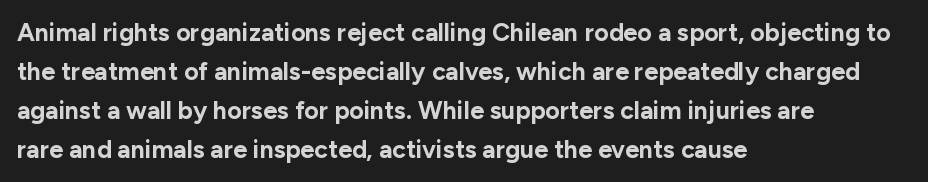
Vertical strokes here are truly vertical. In terms of letterspacing, this is plain default setting. This block has exactly the height ordinary leading produces. Pretty heavy lettering here — definitely bold.
